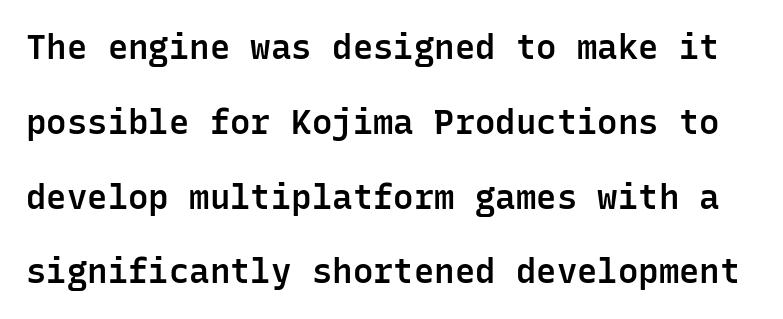
The image shows 34 px semibold sans-serif type, upright, monospaced; set loose line spacing (2.2x), normal letter spacing, not underlined; low stroke contrast and a medium x-height.
